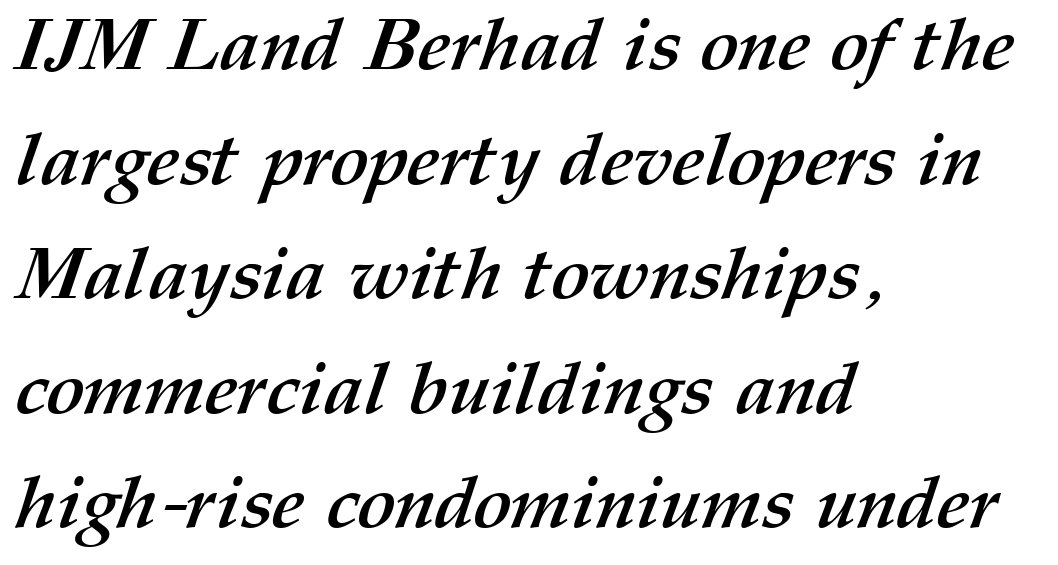
{"bold": "yes", "weight": "semibold", "width": "normal", "stroke_contrast": "medium", "x_height": "medium", "monospaced": "no", "underline": "no", "align": "left", "line_spacing": "normal", "line_spacing_ratio": 1.57, "letter_spacing": "normal", "letter_spacing_em": 0.0, "glyph_px": 73}
